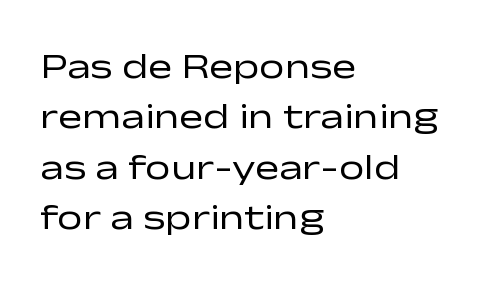
Q: Is the text bold? A: No.
Q: Is the text italic (slanted)? A: No, it is upright.
Q: Is the typeface a serif or a sans-serif typeface? A: Sans-serif.
Q: Is the text underlined? A: No.
Q: How is the paragraph aligned? A: Left-aligned.
Q: Is the spacing between letters normal or unusually wide? A: Normal.
Q: Is the spacing between lines tight, normal or loose? A: Normal.
Q: Width (condensed, normal, or wide)? A: Wide.
Q: Stroke contrast? A: Low.
Q: x-height? A: Medium.
Q: Monospaced? A: No.
